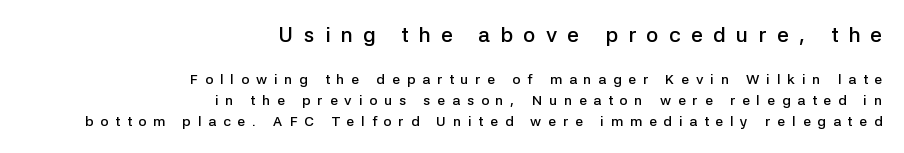
{"italic": "no", "bold": "semi", "underline": "no", "align": "right", "line_spacing": "normal", "line_spacing_ratio": 1.5, "letter_spacing": "wide", "letter_spacing_em": 0.49, "larger_block": "first", "size_ratio": 1.5, "glyph_px": 21}
